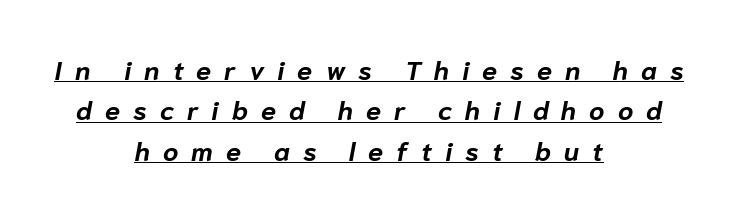
The image shows 27 px bold type, italic (leaning right); set centered, normal line spacing (1.5x), unusually wide letter spacing (+0.48 em), underlined.
